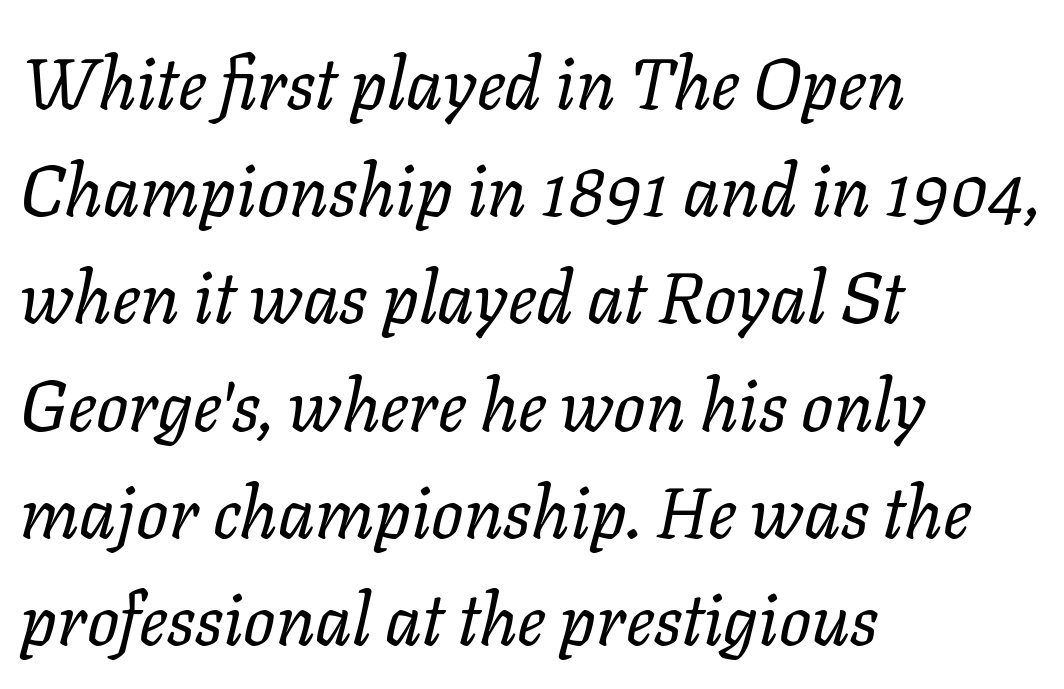
Q: Is the text bold? A: No.
Q: Is the text italic (slanted)? A: Yes, it leans right by about 11 degrees.
Q: Is the text underlined? A: No.
Q: How is the paragraph aligned? A: Left-aligned.
Q: Is the spacing between letters normal or unusually wide? A: Normal.
Q: Is the spacing between lines tight, normal or loose? A: Normal.
Q: Width (condensed, normal, or wide)? A: Normal.
Q: Stroke contrast? A: Low.
Q: x-height? A: Medium.
Q: Monospaced? A: No.
